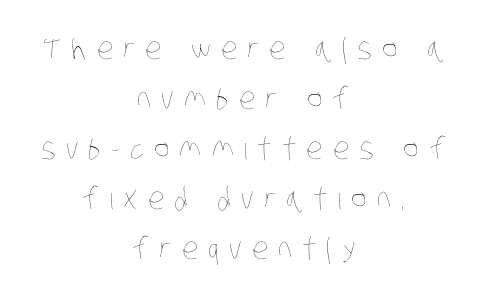
Q: Is the text bold? A: No.
Q: Is the text underlined? A: No.
Q: How is the paragraph aligned? A: Centered.
Q: Is the spacing between letters normal or unusually wide? A: Unusually wide.
Q: Is the spacing between lines tight, normal or loose? A: Normal.
Q: Width (condensed, normal, or wide)? A: Condensed.
Q: Stroke contrast? A: Low.
Q: x-height? A: Large.
Q: Monospaced? A: No.
